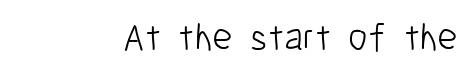
The image shows 39 px light, condensed sans-serif type, upright; set normal letter spacing, not underlined; low stroke contrast and a medium x-height.
